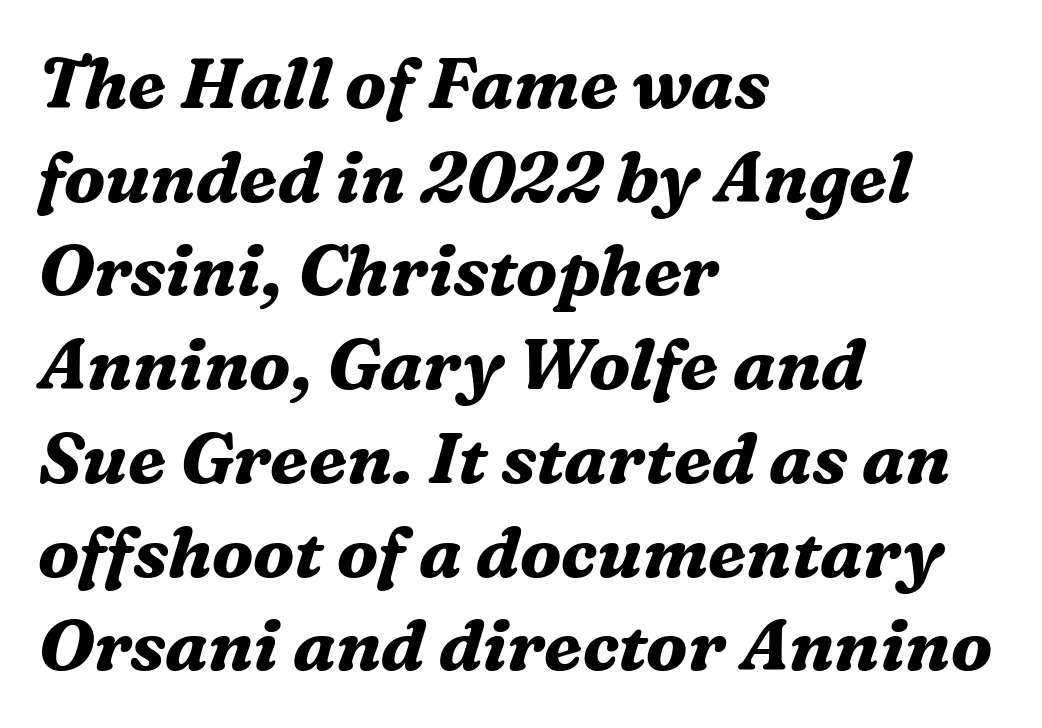
{"serif": "yes", "italic": "yes", "lean": "right", "slant_degrees": 16, "bold": "yes", "weight": "bold", "width": "normal", "stroke_contrast": "medium", "x_height": "medium", "monospaced": "no", "underline": "no", "align": "left", "line_spacing": "normal", "line_spacing_ratio": 1.32, "letter_spacing": "normal", "letter_spacing_em": 0.0, "glyph_px": 71}
